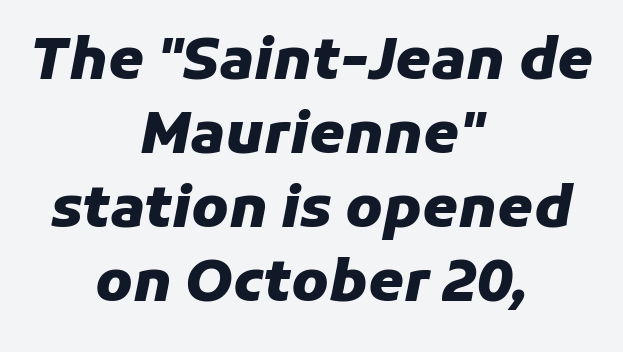
The whitespace from short lines is split evenly between both sides. The letters are slanted; this is an italic face. The specimen omits any rule beneath the text block's lines. The horizontal fit of the characters is conventional and even. A typesetter would call this proportional, since set widths differ per character. The strokes are fattened all the way to bold.
